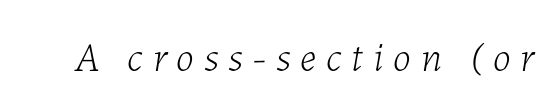
Observe the lean: these are italic letterforms. The type is letterspaced generously, with wide tracking. Weight class: somewhere from thin through regular. Each letter keeps its own natural width here, so spacing adapts to shape.
